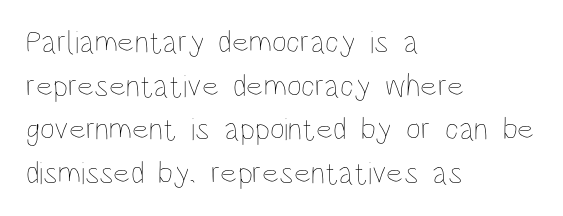
Notice how the passage keeps a crisp vertical edge on the left only. Leading: standard. The letters look calm and open, with moderate or lighter stems. A typesetter would call this proportional, since set widths differ per character. Glyph-to-glyph distance matches everyday printed text.
